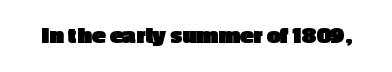
Underlining? Definitely not there. Strong, thick strokes mark this as bold type. This sample uses an upright cut, with every glyph sitting square on the baseline. A typesetter would call this zero additional tracking.
